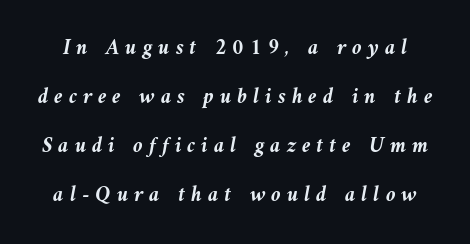
The image shows 22 px bold type, italic (leaning left); set loose line spacing (2.22x), unusually wide letter spacing (+0.27 em), not underlined.
